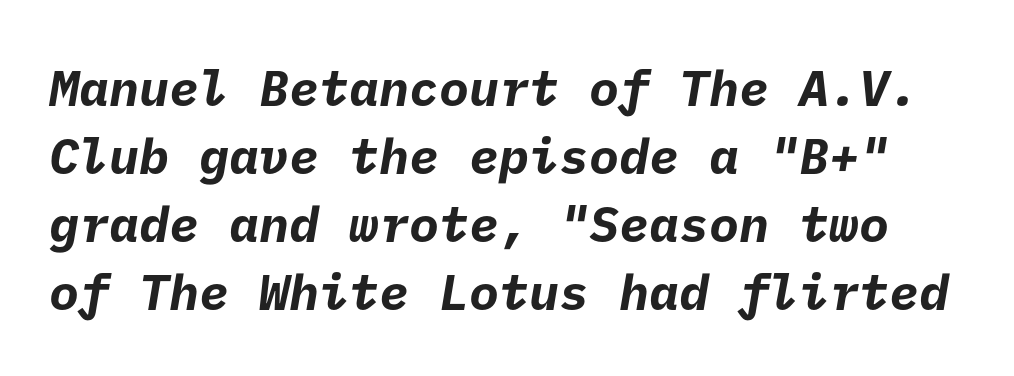
The line texture is even and compact thanks to regular tracking. Evenly set lines give the paragraph a standard silhouette. Notice how thick the strokes are: this is what a full bold looks like. Clear beneath every line of the passage. Unlike a traditional serif, this face leaves its strokes unadorned.
